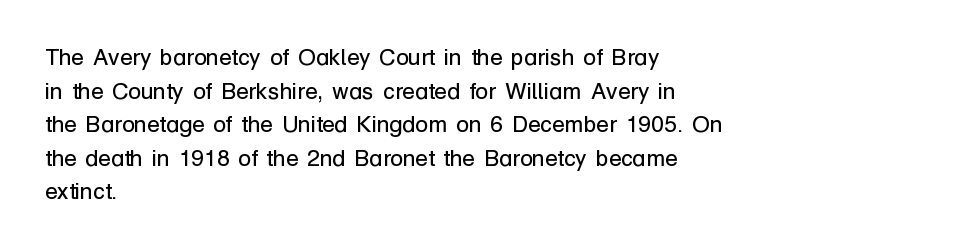
{"italic": "no", "bold": "no", "underline": "no", "align": "left", "line_spacing": "normal", "line_spacing_ratio": 1.46, "letter_spacing": "normal", "letter_spacing_em": 0.0, "glyph_px": 23}
